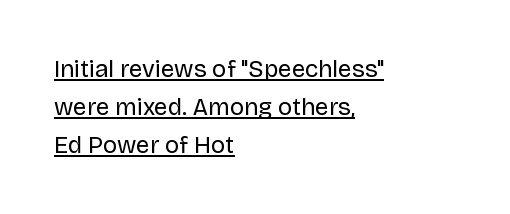
This rendering uses left alignment, leaving the right contour irregular. The rendering uses a moderate line-height, typical for paragraphs. Decoration check: the copy is underlined. Nope, not italic — everything's standing straight. The font is comparable to plain body text, perhaps lighter.
